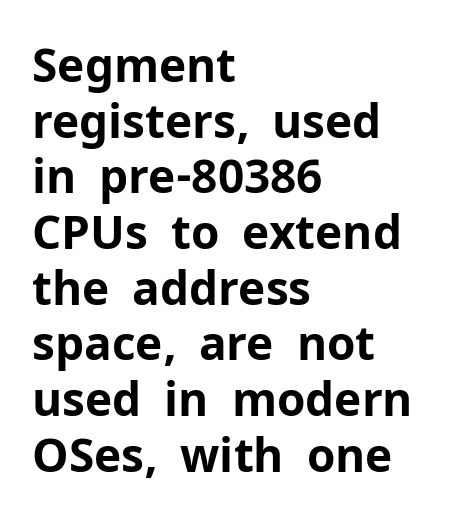
Q: Is the text bold? A: Yes.
Q: Is the text italic (slanted)? A: No, it is upright.
Q: Is the typeface a serif or a sans-serif typeface? A: Sans-serif.
Q: Is the text underlined? A: No.
Q: How is the paragraph aligned? A: Left-aligned.
Q: Is the spacing between letters normal or unusually wide? A: Normal.
Q: Width (condensed, normal, or wide)? A: Normal.
Q: Stroke contrast? A: Low.
Q: x-height? A: Medium.
Q: Monospaced? A: No.
